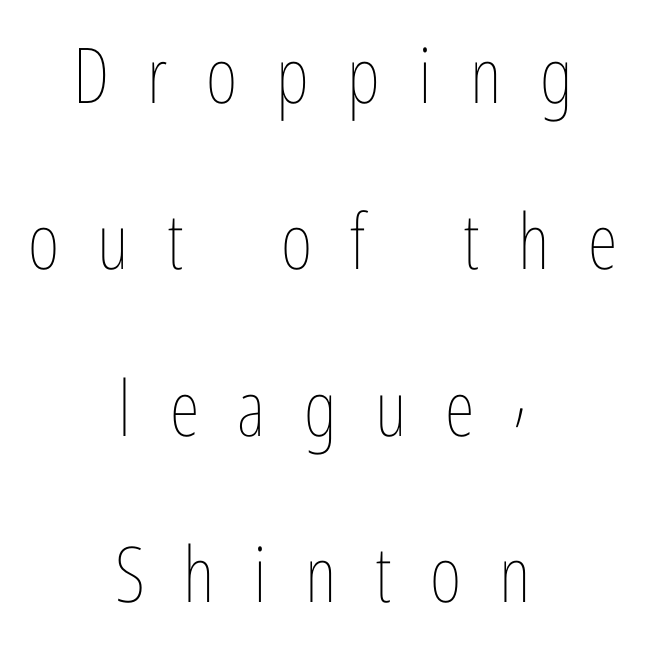
{"italic": "no", "bold": "no", "weight": "thin", "width": "condensed", "stroke_contrast": "low", "x_height": "medium", "monospaced": "no", "underline": "no", "align": "center", "line_spacing": "loose", "line_spacing_ratio": 2.16, "letter_spacing": "wide", "letter_spacing_em": 0.5, "glyph_px": 77}
